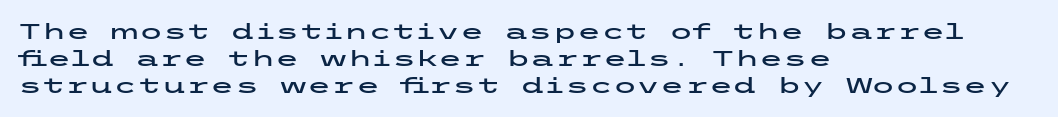
{"italic": "no", "underline": "no", "align": "left", "line_spacing_ratio": 1.23, "letter_spacing": "normal", "letter_spacing_em": 0.0, "glyph_px": 22}
